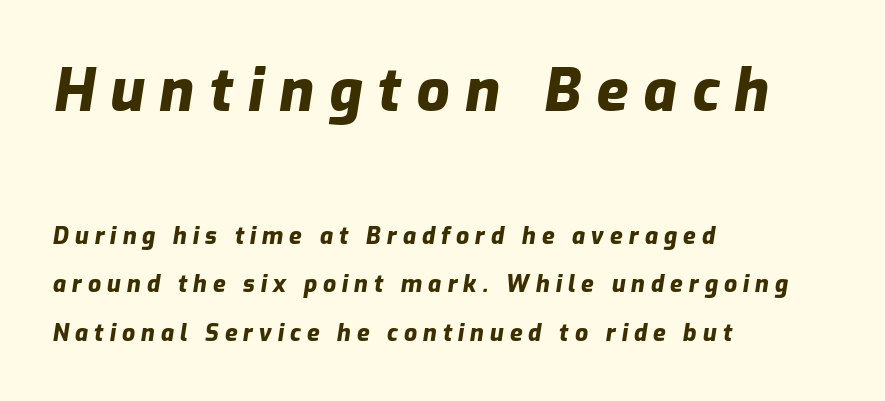
Q: Is the text bold? A: Yes.
Q: Is the text italic (slanted)? A: Yes, it leans right by about 9 degrees.
Q: Is the text underlined? A: No.
Q: How is the paragraph aligned? A: Left-aligned.
Q: Is the spacing between letters normal or unusually wide? A: Unusually wide.
Q: Is the spacing between lines tight, normal or loose? A: Loose.
Q: Which block of text is set in a larger size, the first (top) or the second (bottom)? A: The first (top) one.
Q: Width (condensed, normal, or wide)? A: Normal.
Q: Stroke contrast? A: Low.
Q: x-height? A: Medium.
Q: Monospaced? A: No.
